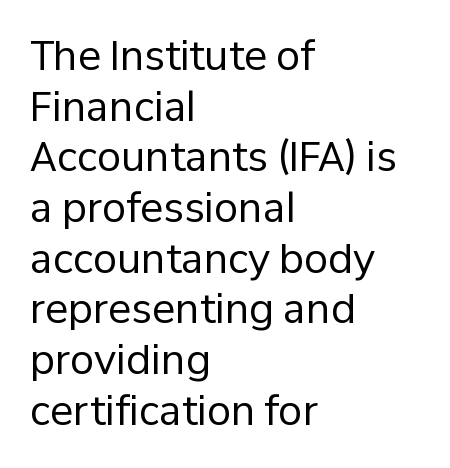
Q: Is the text bold? A: No.
Q: Is the text italic (slanted)? A: No, it is upright.
Q: Is the typeface a serif or a sans-serif typeface? A: Sans-serif.
Q: Is the text underlined? A: No.
Q: How is the paragraph aligned? A: Left-aligned.
Q: Is the spacing between letters normal or unusually wide? A: Normal.
Q: Is the spacing between lines tight, normal or loose? A: Normal.
Q: Width (condensed, normal, or wide)? A: Normal.
Q: Stroke contrast? A: Low.
Q: x-height? A: Medium.
Q: Monospaced? A: No.
